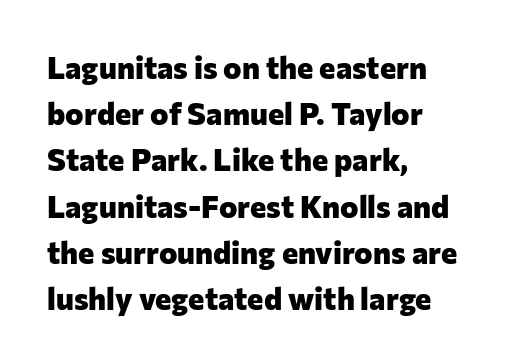
{"serif": "no", "italic": "no", "bold": "yes", "weight": "heavy", "width": "normal", "stroke_contrast": "low", "x_height": "medium", "monospaced": "no", "underline": "no", "align": "left", "line_spacing": "normal", "line_spacing_ratio": 1.49, "letter_spacing": "normal", "letter_spacing_em": 0.0, "glyph_px": 31}
